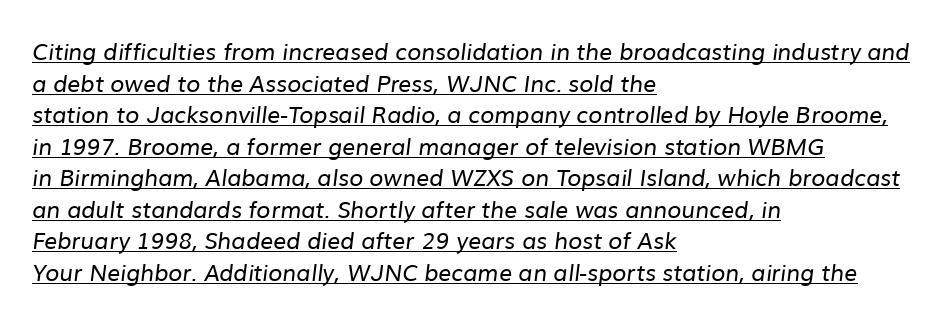
{"bold": "no", "underline": "yes", "align": "left", "line_spacing": "normal", "line_spacing_ratio": 1.37, "letter_spacing": "normal", "letter_spacing_em": 0.0, "glyph_px": 23}
